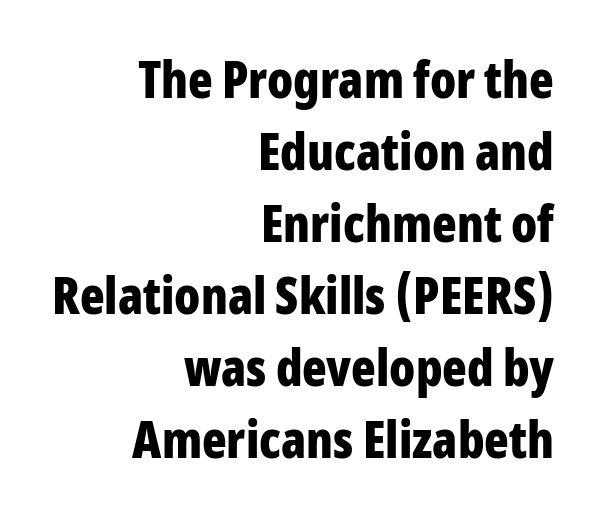
The image shows 51 px bold, condensed sans-serif type, upright; set right-aligned, normal line spacing (1.41x), normal letter spacing, not underlined; low stroke contrast and a medium x-height.
